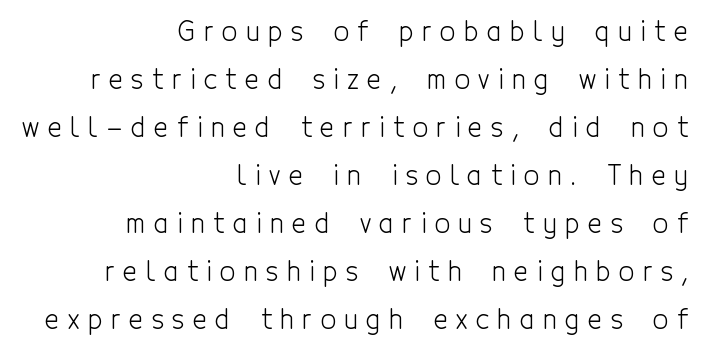
{"italic": "no", "bold": "no", "underline": "no", "align": "right", "line_spacing_ratio": 1.78, "letter_spacing": "wide", "letter_spacing_em": 0.31, "glyph_px": 27}
